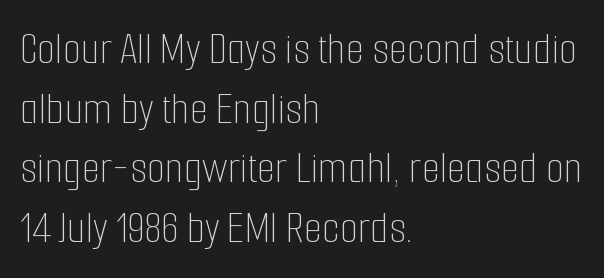
{"italic": "no", "bold": "no", "weight": "thin", "width": "condensed", "stroke_contrast": "low", "x_height": "medium", "monospaced": "no", "underline": "no", "align": "left", "line_spacing": "normal", "line_spacing_ratio": 1.27, "letter_spacing": "normal", "letter_spacing_em": 0.0, "glyph_px": 47}
